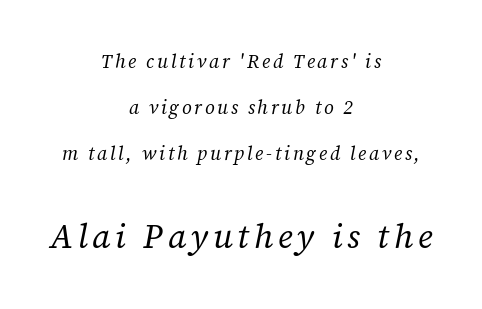
The image shows 34 px regular-weight serif type, italic (leaning right); set centered, loose line spacing (2.42x), not underlined; the second (bottom) block is 1.79x larger; low stroke contrast and a medium x-height.
